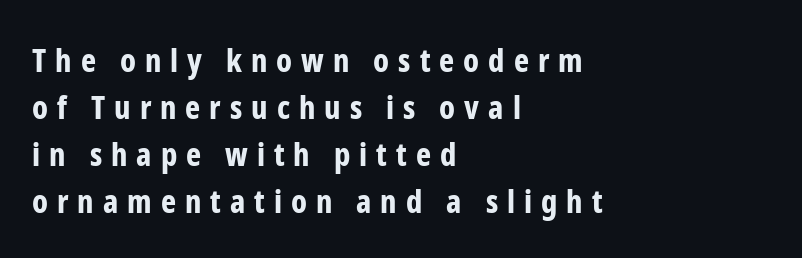
You can tell it's not italic because the verticals are truly vertical. Leftover space on each line is placed entirely after the last word. Is this a fixed-width face? No — the glyphs have proportional, varying widths. These lines are composed in type without serifs. Short note: letters widely spaced. Evenly set lines give the paragraph a standard silhouette.
